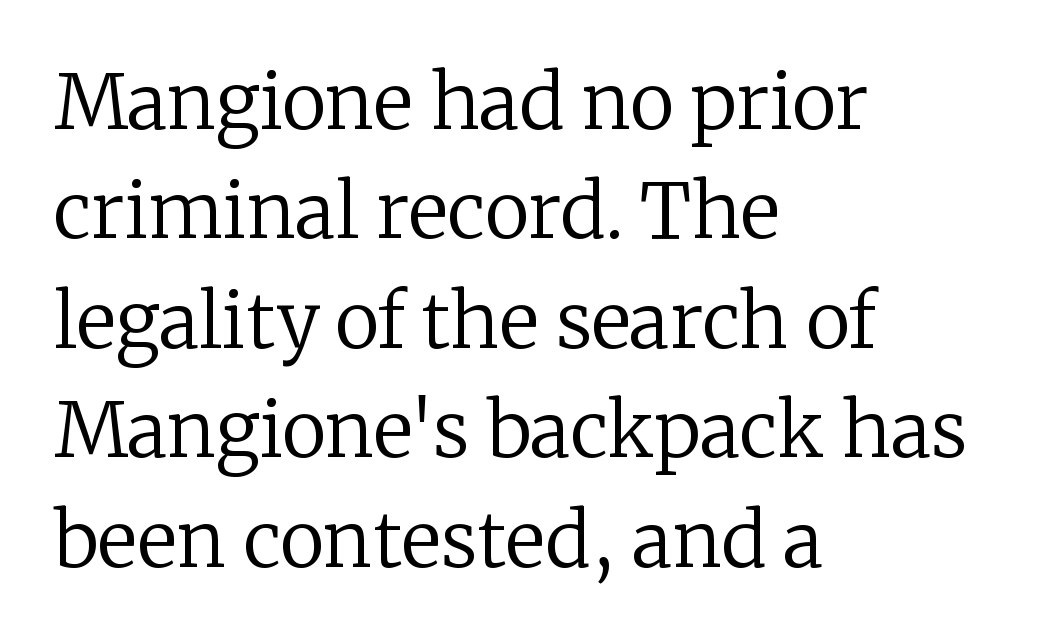
{"serif": "yes", "italic": "no", "bold": "no", "weight": "regular", "width": "normal", "stroke_contrast": "low", "x_height": "medium", "monospaced": "no", "underline": "no", "align": "left", "line_spacing": "normal", "line_spacing_ratio": 1.44, "letter_spacing": "normal", "letter_spacing_em": 0.0, "glyph_px": 76}
